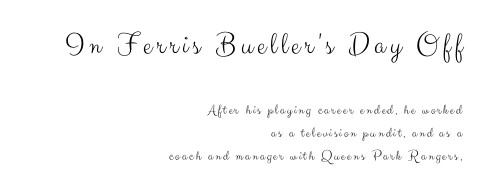
The image shows 31 px light sans-serif type; set right-aligned, normal line spacing (1.65x), not underlined; the first (top) block is 2.21x larger; medium stroke contrast and a small x-height.
